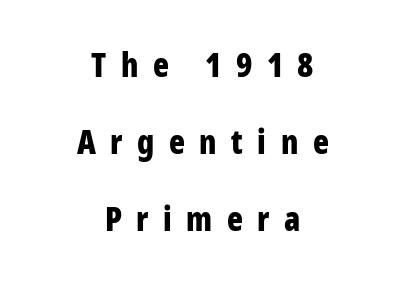
{"serif": "no", "italic": "no", "bold": "yes", "weight": "bold", "width": "condensed", "stroke_contrast": "low", "x_height": "medium", "monospaced": "no", "underline": "no", "align": "center", "line_spacing": "loose", "line_spacing_ratio": 2.33, "letter_spacing": "wide", "letter_spacing_em": 0.44, "glyph_px": 33}
